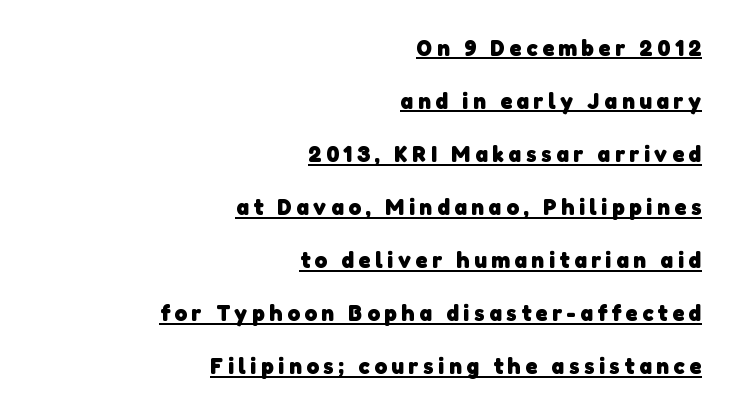
Q: Is the text bold? A: Yes.
Q: Is the text underlined? A: Yes.
Q: How is the paragraph aligned? A: Right-aligned.
Q: Is the spacing between lines tight, normal or loose? A: Loose.
